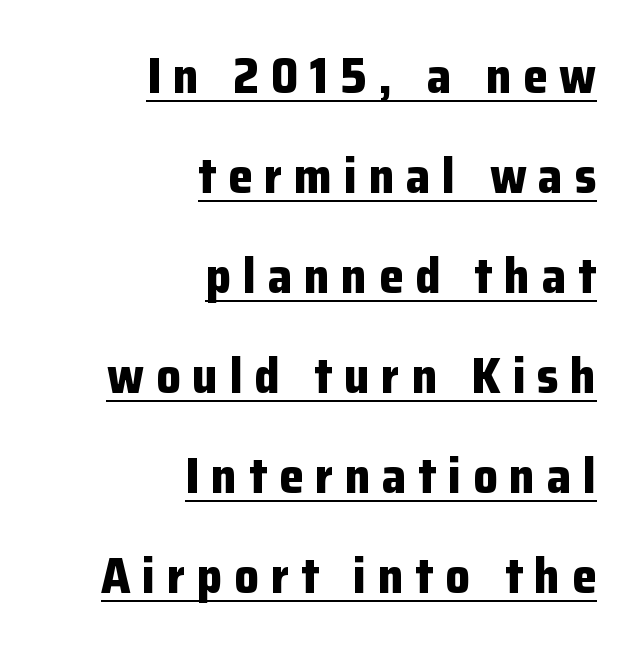
{"serif": "no", "italic": "no", "bold": "yes", "weight": "bold", "width": "normal", "stroke_contrast": "low", "x_height": "medium", "monospaced": "no", "underline": "yes", "align": "right", "line_spacing": "loose", "line_spacing_ratio": 2.04, "letter_spacing": "wide", "letter_spacing_em": 0.24, "glyph_px": 49}
